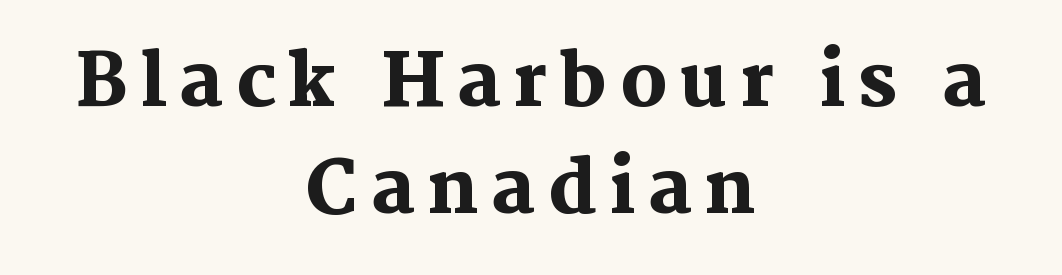
Words float on clear page, feet unadorned. Horizontally, the lines are justified to the midpoint only. A serif font was chosen for this passage. The block of text has a typical density, with ordinary space between rows.
